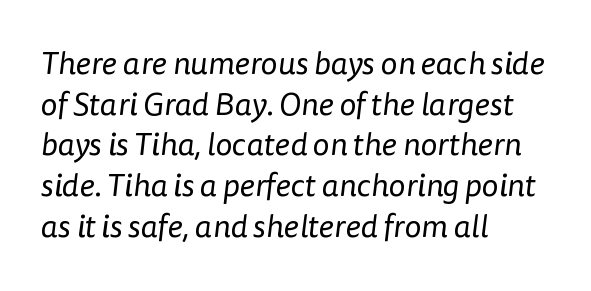
The image shows 32 px regular-weight sans-serif type; set left-aligned, normal line spacing (1.27x), normal letter spacing, not underlined; low stroke contrast and a medium x-height.
